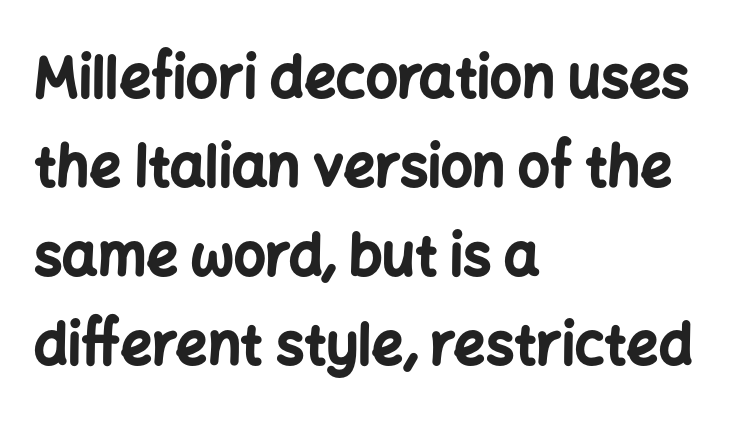
{"serif": "no", "italic": "no", "bold": "yes", "weight": "bold", "width": "normal", "stroke_contrast": "low", "x_height": "medium", "monospaced": "no", "underline": "no", "align": "left", "line_spacing": "normal", "line_spacing_ratio": 1.59, "letter_spacing": "normal", "letter_spacing_em": 0.0, "glyph_px": 56}
